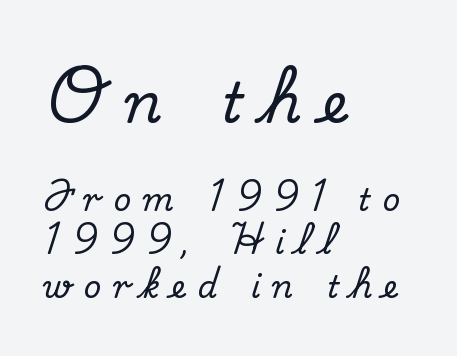
The image shows 55 px serif type; set left-aligned, normal line spacing (1.41x), unusually wide letter spacing (+0.39 em), not underlined; the first (top) block is 1.77x larger; medium stroke contrast and a small x-height.
